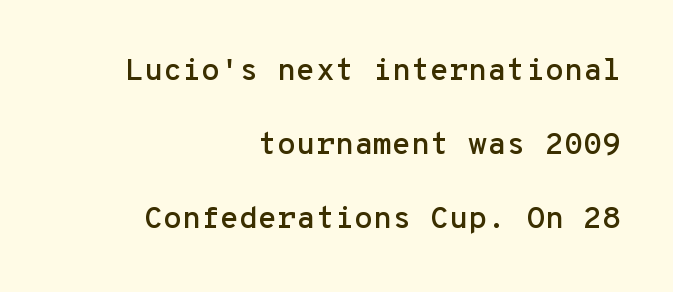
{"serif": "no", "italic": "no", "width": "normal", "stroke_contrast": "low", "x_height": "medium", "monospaced": "yes", "underline": "no", "align": "right", "line_spacing": "loose", "line_spacing_ratio": 2.38, "letter_spacing": "normal", "letter_spacing_em": 0.0, "glyph_px": 31}
